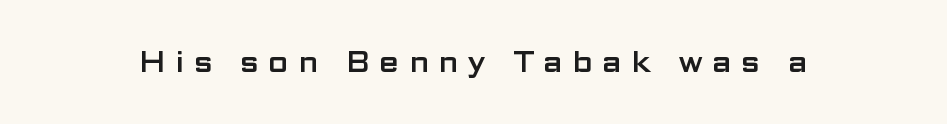
Rendered with straight, roman letterforms. Does extra space separate the letters? Yes, quite a lot of it. Here the designer chose a conventional face with non-uniform glyph widths. This rendering employs a face without finishing strokes, i.e., a sans-serif. Words float on clear page, feet unadorned.
